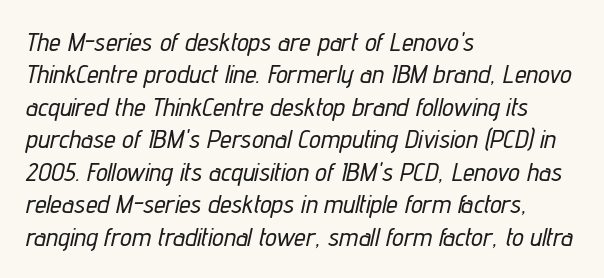
The image shows 26 px text type, italic (leaning right); set left-aligned, normal line spacing (1.25x), normal letter spacing, not underlined.
